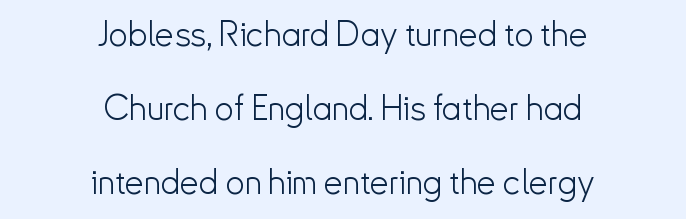
{"serif": "no", "italic": "no", "bold": "no", "weight": "light", "width": "normal", "stroke_contrast": "low", "x_height": "small", "monospaced": "no", "underline": "no", "align": "center", "line_spacing": "loose", "line_spacing_ratio": 2.18, "letter_spacing": "normal", "letter_spacing_em": 0.0, "glyph_px": 34}
